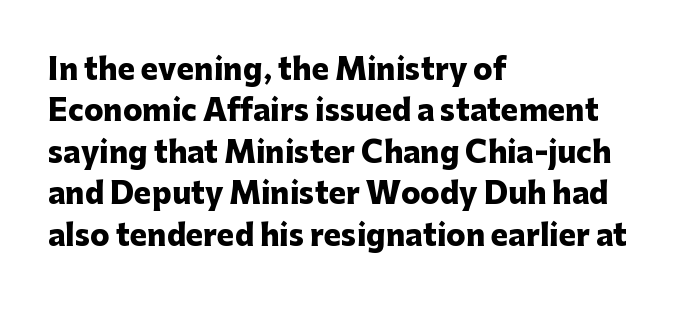
{"serif": "no", "italic": "no", "bold": "yes", "weight": "heavy", "width": "normal", "stroke_contrast": "low", "x_height": "medium", "monospaced": "no", "underline": "no", "align": "left", "line_spacing": "normal", "line_spacing_ratio": 1.43, "letter_spacing": "normal", "letter_spacing_em": 0.0, "glyph_px": 29}
